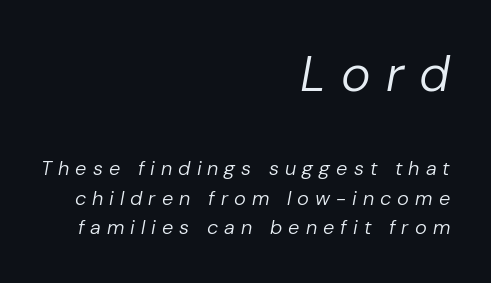
Q: Is the text bold? A: No.
Q: Is the text italic (slanted)? A: Yes, it leans right by about 10 degrees.
Q: Is the text underlined? A: No.
Q: How is the paragraph aligned? A: Right-aligned.
Q: Is the spacing between letters normal or unusually wide? A: Unusually wide.
Q: Is the spacing between lines tight, normal or loose? A: Normal.
Q: Which block of text is set in a larger size, the first (top) or the second (bottom)? A: The first (top) one.
Q: Width (condensed, normal, or wide)? A: Normal.
Q: Stroke contrast? A: Low.
Q: x-height? A: Medium.
Q: Monospaced? A: No.
